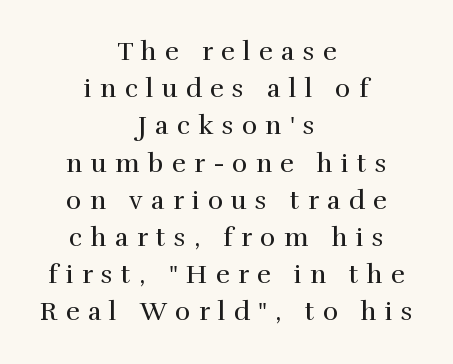
Q: Is the text bold? A: No.
Q: Is the text italic (slanted)? A: No, it is upright.
Q: Is the text underlined? A: No.
Q: How is the paragraph aligned? A: Centered.
Q: Is the spacing between letters normal or unusually wide? A: Unusually wide.
Q: Is the spacing between lines tight, normal or loose? A: Normal.
